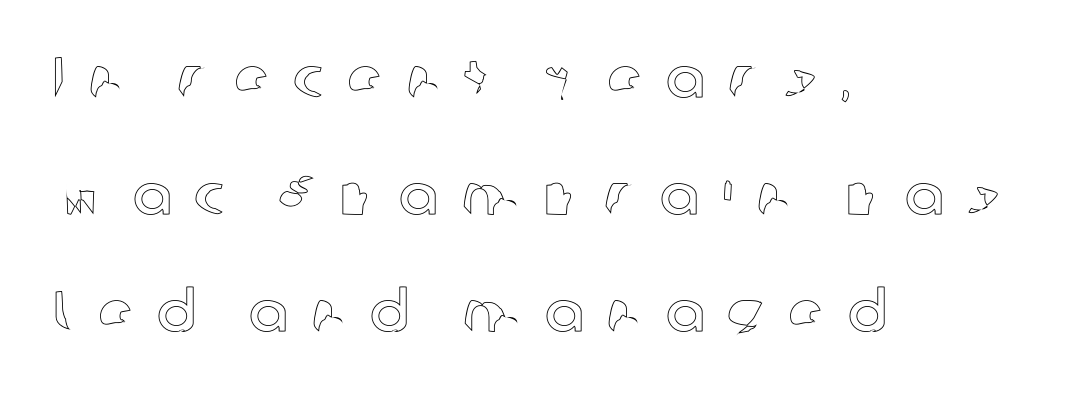
Do the characters align in a grid? No, the font is proportional. Honestly, there is no underline to notice here at all. Italic: no, the glyphs are upright roman. Observe the wide spacing: letters keep a clear distance from each other. Line spacing here is loose. This rendering uses left alignment, leaving the right contour irregular.
